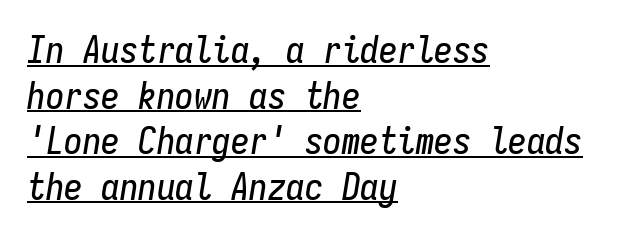
{"italic": "yes", "lean": "right", "slant_degrees": 9, "width": "condensed", "stroke_contrast": "low", "x_height": "medium", "monospaced": "yes", "underline": "yes", "align": "left", "line_spacing_ratio": 1.23, "letter_spacing": "normal", "letter_spacing_em": 0.0, "glyph_px": 37}
